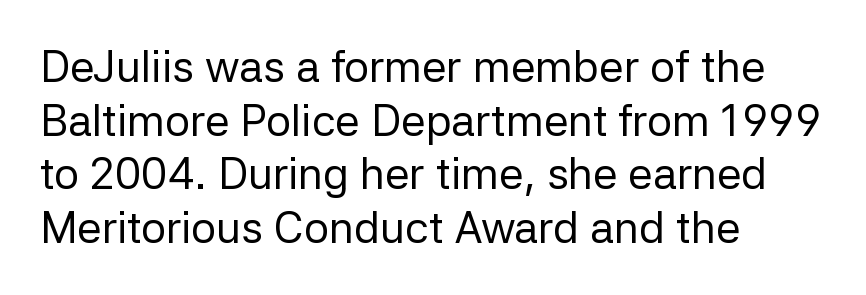
The image shows 44 px regular-weight sans-serif type, upright; set left-aligned, line spacing 1.22x, normal letter spacing, not underlined; low stroke contrast and a medium x-height.
